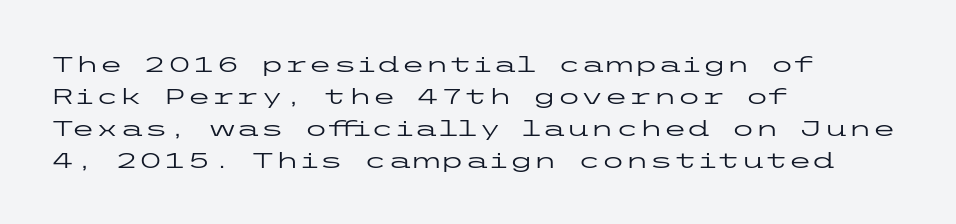
{"italic": "no", "bold": "no", "underline": "no", "align": "left", "line_spacing": "normal", "line_spacing_ratio": 1.45, "letter_spacing": "normal", "letter_spacing_em": 0.0, "glyph_px": 22}
